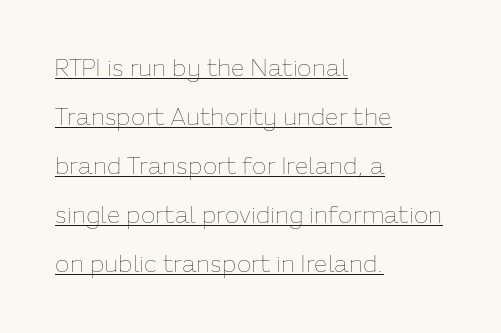
{"italic": "no", "bold": "no", "underline": "yes", "align": "left", "line_spacing": "loose", "line_spacing_ratio": 2.04, "letter_spacing": "normal", "letter_spacing_em": 0.0, "glyph_px": 24}
